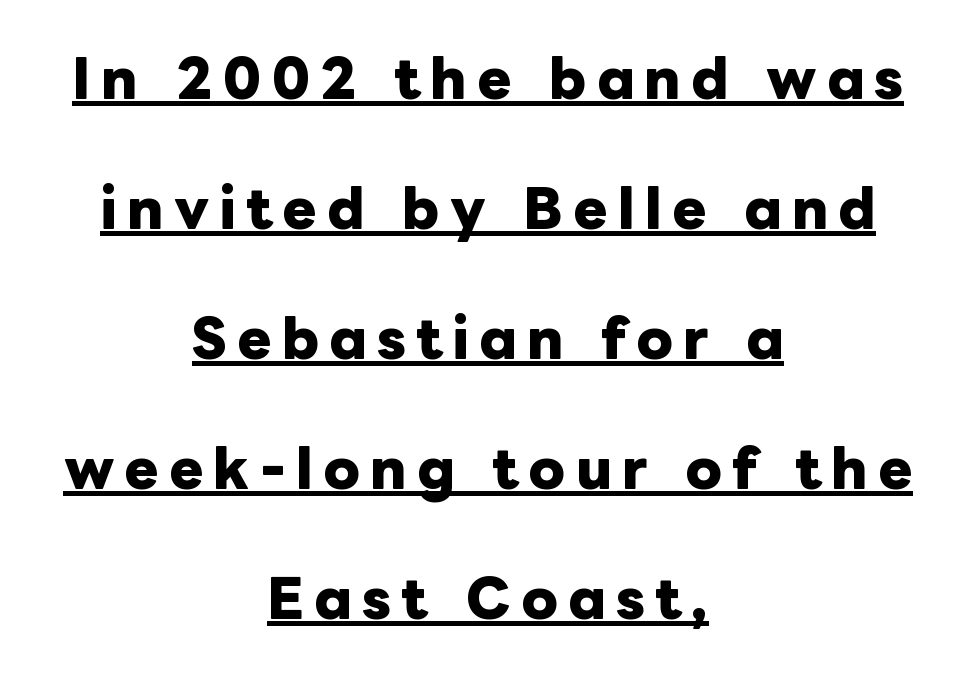
{"italic": "no", "bold": "yes", "weight": "heavy", "width": "normal", "stroke_contrast": "low", "x_height": "medium", "monospaced": "no", "underline": "yes", "align": "center", "line_spacing": "loose", "line_spacing_ratio": 2.5, "glyph_px": 52}
